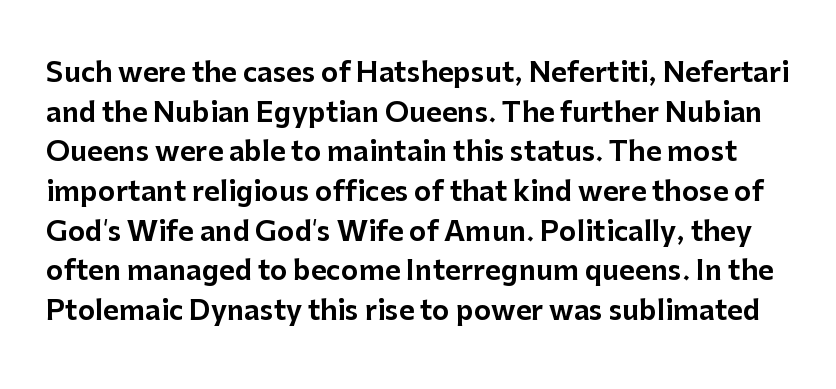
The words here are not underlined. Caption: standard tracking, unaltered. Do the letters lean? They stand straight. The passage shown stacks its lines at a standard gap.
